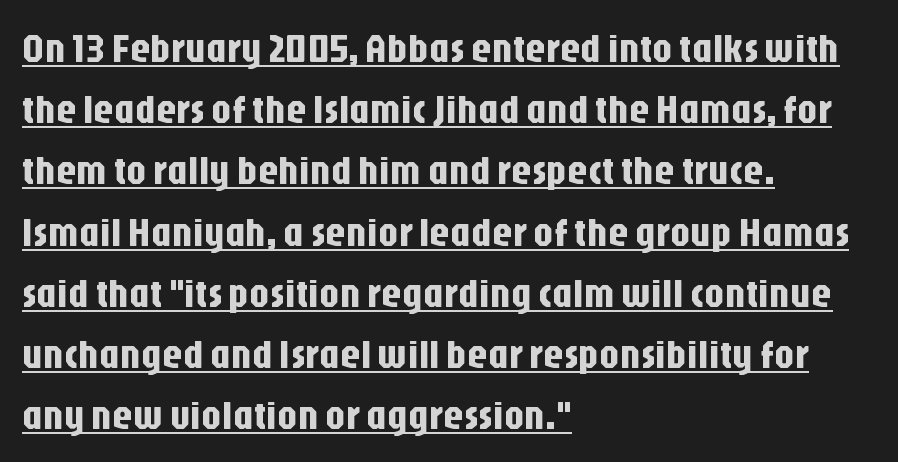
Q: Is the text italic (slanted)? A: No, it is upright.
Q: Is the typeface a serif or a sans-serif typeface? A: Sans-serif.
Q: Is the text underlined? A: Yes.
Q: How is the paragraph aligned? A: Left-aligned.
Q: Is the spacing between letters normal or unusually wide? A: Normal.
Q: Is the spacing between lines tight, normal or loose? A: Normal.
Q: Width (condensed, normal, or wide)? A: Condensed.
Q: Stroke contrast? A: Low.
Q: x-height? A: Large.
Q: Monospaced? A: No.
